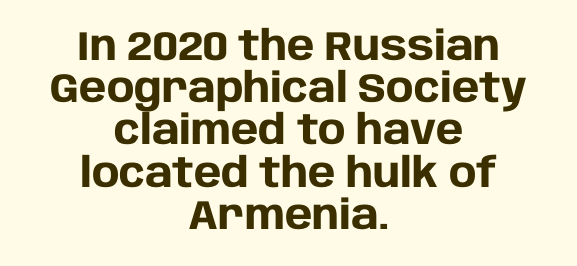
Q: Is the text bold? A: Yes.
Q: Is the text italic (slanted)? A: No, it is upright.
Q: Is the typeface a serif or a sans-serif typeface? A: Sans-serif.
Q: Is the text underlined? A: No.
Q: How is the paragraph aligned? A: Centered.
Q: Is the spacing between letters normal or unusually wide? A: Normal.
Q: Is the spacing between lines tight, normal or loose? A: Tight.
Q: Width (condensed, normal, or wide)? A: Normal.
Q: Stroke contrast? A: Low.
Q: x-height? A: Large.
Q: Monospaced? A: No.
